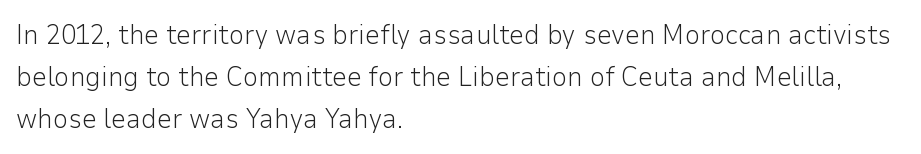
Anything drawn beneath the words? Only blank space. Each word holds together tightly as a unit, with standard inter-letter gaps. Each stroke keeps to a modest, everyday thickness or less. Normally led — the rows are evenly, conventionally spaced. In CSS terms this would be text-align: left. Does the lettering tilt? It doesn't — this is upright.
